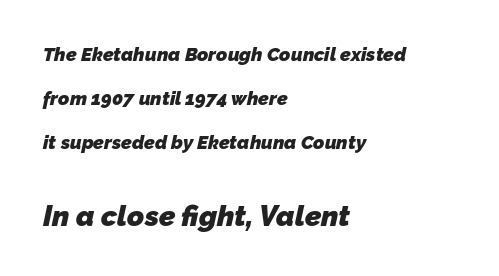
Q: Is the text bold? A: Yes.
Q: Is the typeface a serif or a sans-serif typeface? A: Sans-serif.
Q: Is the text underlined? A: No.
Q: How is the paragraph aligned? A: Left-aligned.
Q: Is the spacing between letters normal or unusually wide? A: Normal.
Q: Is the spacing between lines tight, normal or loose? A: Loose.
Q: Which block of text is set in a larger size, the first (top) or the second (bottom)? A: The second (bottom) one.
Q: Width (condensed, normal, or wide)? A: Normal.
Q: Stroke contrast? A: Low.
Q: x-height? A: Medium.
Q: Monospaced? A: No.
